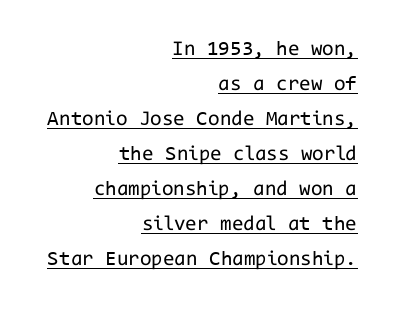
The image shows 21 px text type, upright; set right-aligned, normal line spacing (1.67x), normal letter spacing, underlined.
